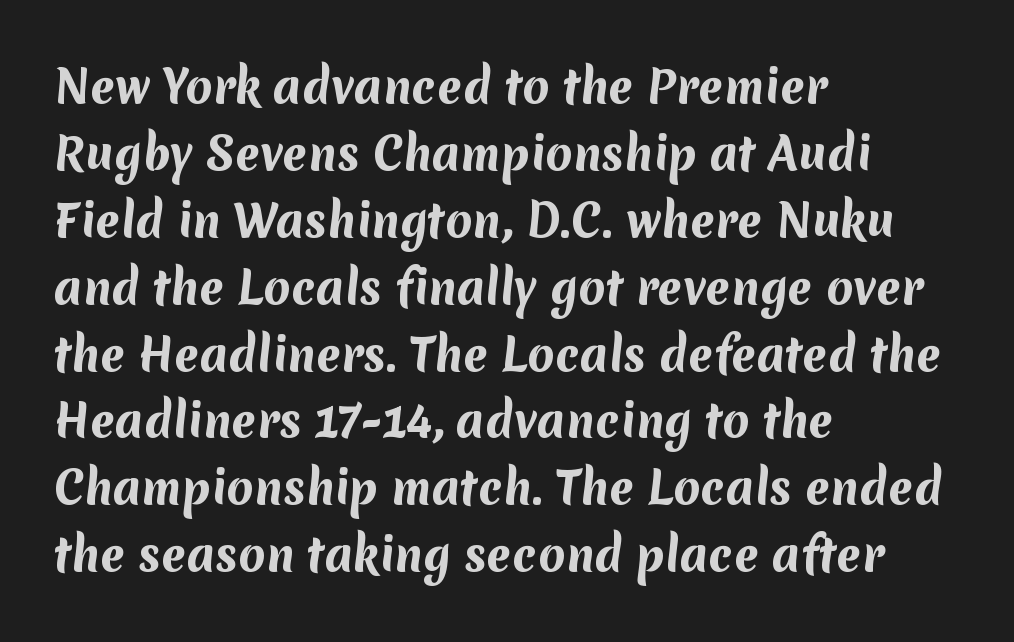
Classification — sans serif. You could call the tracking neutral — neither tight nor loose. Set as a true bold cut, around the 700 mark. Do the characters align in a grid? No, the font is proportional.
